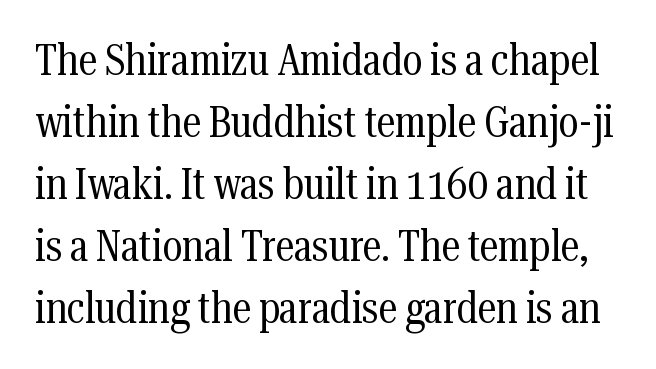
Q: Is the text bold? A: No.
Q: Is the text italic (slanted)? A: No, it is upright.
Q: Is the typeface a serif or a sans-serif typeface? A: Serif.
Q: Is the text underlined? A: No.
Q: Is the spacing between letters normal or unusually wide? A: Normal.
Q: Is the spacing between lines tight, normal or loose? A: Normal.
Q: Width (condensed, normal, or wide)? A: Condensed.
Q: Stroke contrast? A: Medium.
Q: x-height? A: Medium.
Q: Monospaced? A: No.
